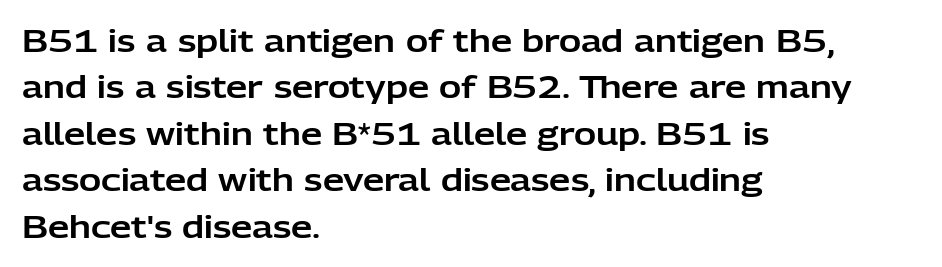
{"serif": "no", "italic": "no", "width": "normal", "stroke_contrast": "low", "x_height": "medium", "monospaced": "no", "underline": "no", "align": "left", "line_spacing": "normal", "line_spacing_ratio": 1.55, "letter_spacing": "normal", "letter_spacing_em": 0.0, "glyph_px": 30}
